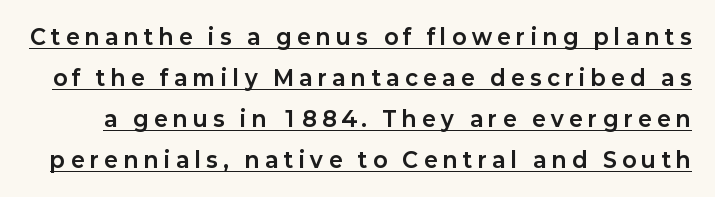
{"italic": "no", "bold": "yes", "underline": "yes", "line_spacing": "loose", "line_spacing_ratio": 1.95, "letter_spacing": "wide", "letter_spacing_em": 0.27, "glyph_px": 21}
